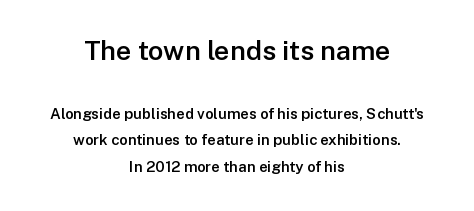
{"italic": "no", "bold": "semi", "underline": "no", "align": "center", "line_spacing_ratio": 1.78, "letter_spacing": "normal", "letter_spacing_em": 0.0, "larger_block": "first", "size_ratio": 1.8, "glyph_px": 27}
